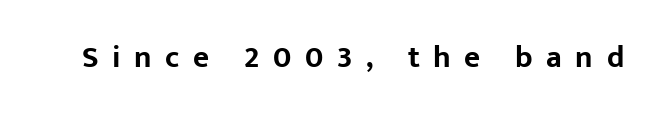
The image shows 31 px bold sans-serif type, upright; set unusually wide letter spacing (+0.44 em), not underlined; low stroke contrast and a medium x-height.
